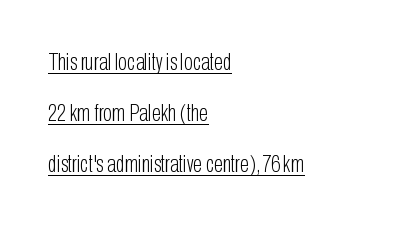
Stems here are at most as thick as an everyday book face. The face used here appears with an underline applied. This sample uses plain, unmodified letter spacing. This is the regular roman posture of the typeface. The lines are quadded left. Vertically, the passage feels expansive, rows floating well apart.
